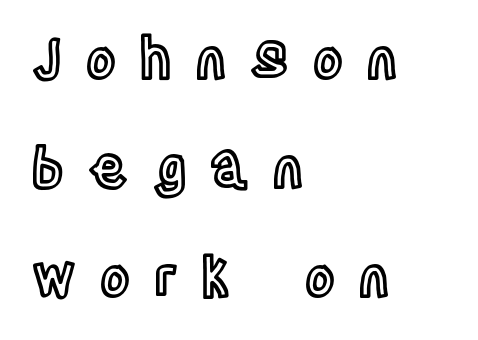
Q: Is the text italic (slanted)? A: No, it is upright.
Q: Is the text underlined? A: No.
Q: How is the paragraph aligned? A: Left-aligned.
Q: Is the spacing between letters normal or unusually wide? A: Unusually wide.
Q: Is the spacing between lines tight, normal or loose? A: Loose.
Q: Width (condensed, normal, or wide)? A: Condensed.
Q: x-height? A: Large.
Q: Monospaced? A: No.
